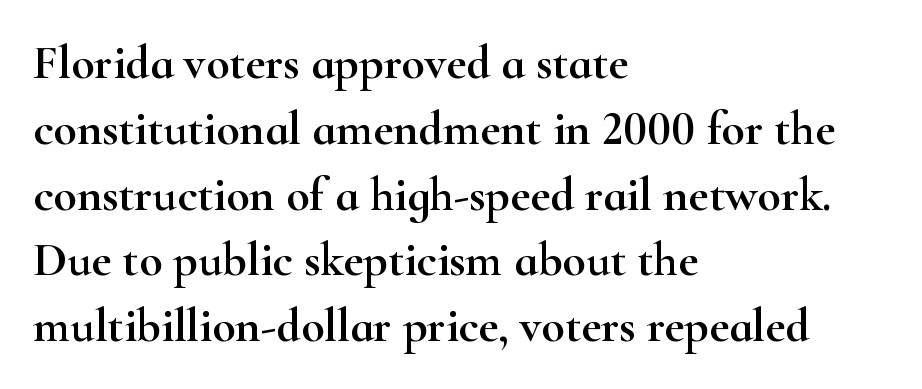
{"serif": "yes", "italic": "no", "width": "wide", "stroke_contrast": "high", "x_height": "small", "monospaced": "no", "underline": "no", "align": "left", "line_spacing": "normal", "line_spacing_ratio": 1.37, "letter_spacing": "normal", "letter_spacing_em": 0.0, "glyph_px": 48}
